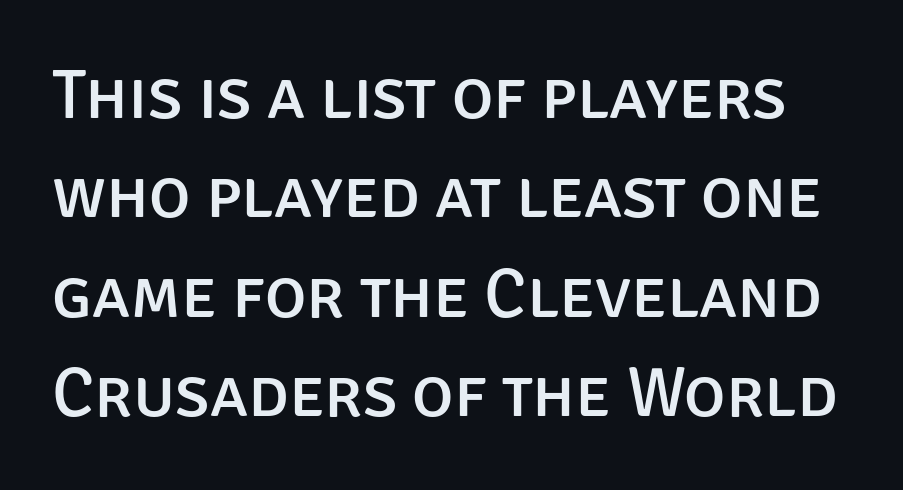
Q: Is the text italic (slanted)? A: No, it is upright.
Q: Is the typeface a serif or a sans-serif typeface? A: Sans-serif.
Q: Is the text underlined? A: No.
Q: Is the spacing between letters normal or unusually wide? A: Normal.
Q: Is the spacing between lines tight, normal or loose? A: Normal.
Q: Width (condensed, normal, or wide)? A: Normal.
Q: Stroke contrast? A: Low.
Q: x-height? A: Large.
Q: Monospaced? A: No.
